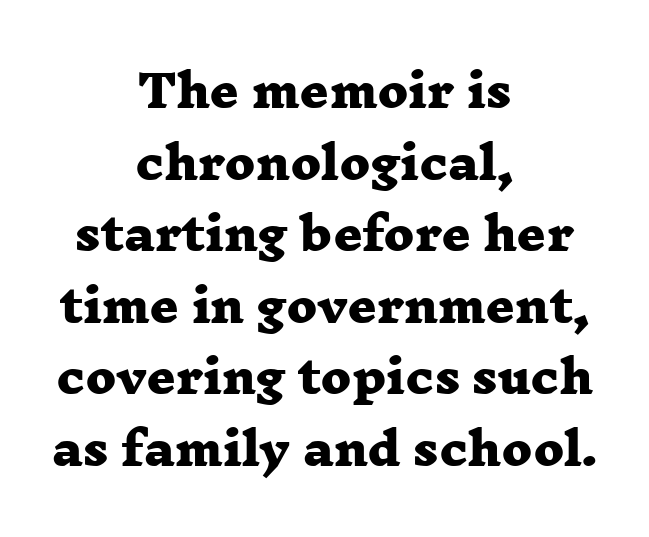
Q: Is the text bold? A: Yes.
Q: Is the typeface a serif or a sans-serif typeface? A: Serif.
Q: Is the text underlined? A: No.
Q: How is the paragraph aligned? A: Centered.
Q: Is the spacing between letters normal or unusually wide? A: Normal.
Q: Is the spacing between lines tight, normal or loose? A: Normal.
Q: Width (condensed, normal, or wide)? A: Wide.
Q: Stroke contrast? A: Low.
Q: x-height? A: Medium.
Q: Monospaced? A: No.
